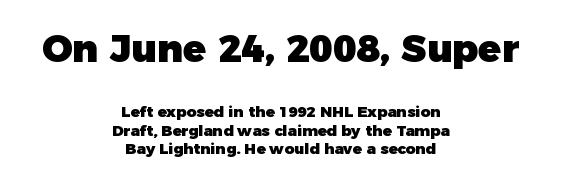
The image shows 38 px heavy sans-serif type, upright; set centered, line spacing 1.23x, normal letter spacing, not underlined; the first (top) block is 2.53x larger; low stroke contrast and a medium x-height.
